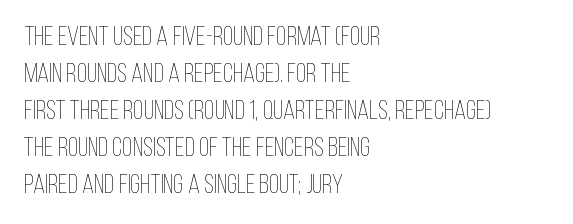
Reading down the block, your eye returns to a fixed left position each line. Tall strokes in this sample are plumb rather than angled. The rendering uses a moderate line-height, typical for paragraphs. This is not heavy type; no bold has been used. Any mark beneath the type? The region is blank. Each word holds together tightly as a unit, with standard inter-letter gaps.
